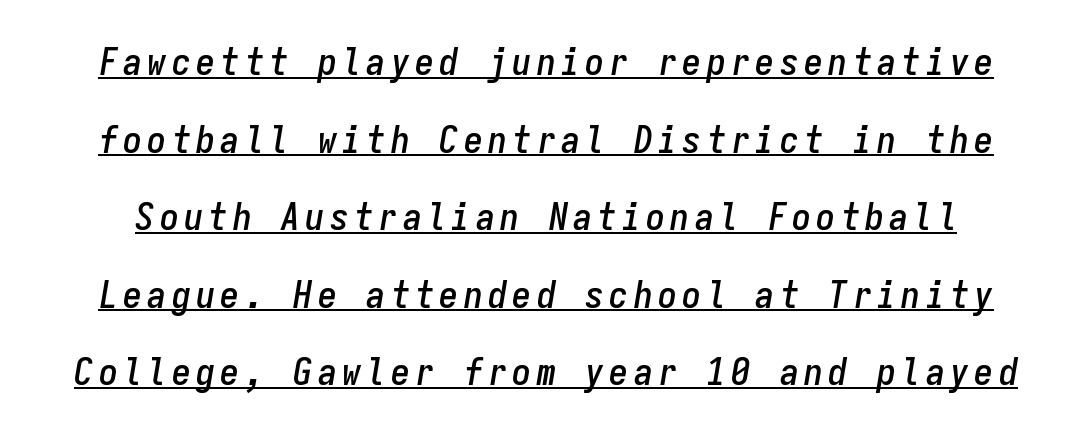
{"italic": "yes", "lean": "right", "slant_degrees": 9, "width": "condensed", "stroke_contrast": "low", "x_height": "medium", "monospaced": "yes", "underline": "yes", "line_spacing": "loose", "line_spacing_ratio": 2.04, "glyph_px": 38}
